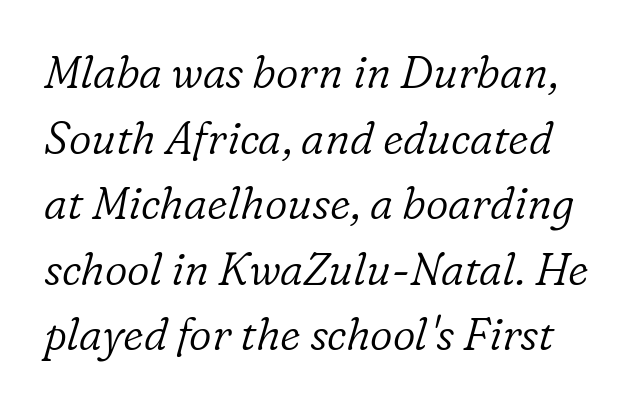
Does the lettering tilt? It does — this is italic. Observe the ordinary spacing: letters are neighbours, not strangers. The gap between lines stays unmarked. Think of a printed novel: that variable character pitch is what you see here. Observe the serifs anchoring each vertical stroke in this sample. Unbolded letterforms with no extra heft.
